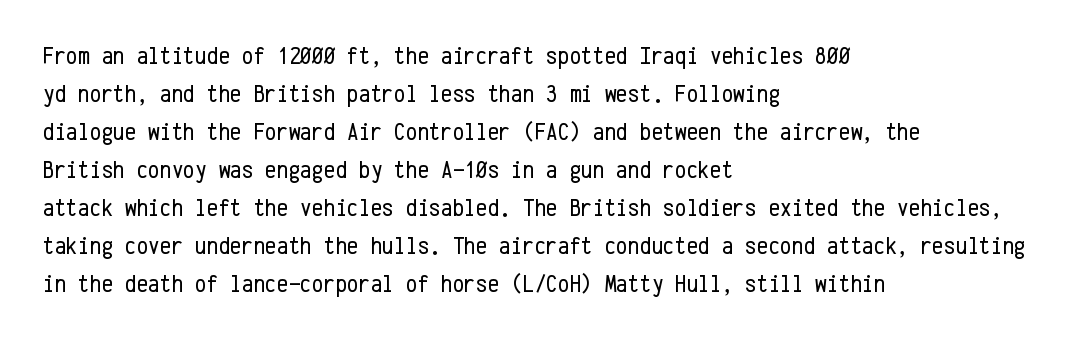
{"italic": "no", "bold": "no", "underline": "no", "align": "left", "line_spacing": "normal", "line_spacing_ratio": 1.46, "letter_spacing": "normal", "letter_spacing_em": 0.0, "glyph_px": 26}
